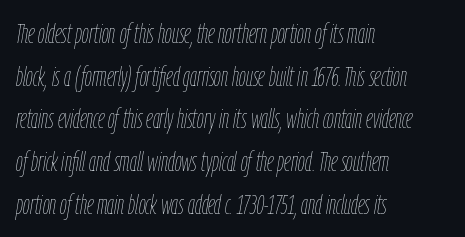
{"italic": "yes", "lean": "right", "slant_degrees": 9, "bold": "no", "underline": "no", "align": "left", "line_spacing": "normal", "line_spacing_ratio": 1.58, "letter_spacing": "normal", "letter_spacing_em": 0.0, "glyph_px": 27}
